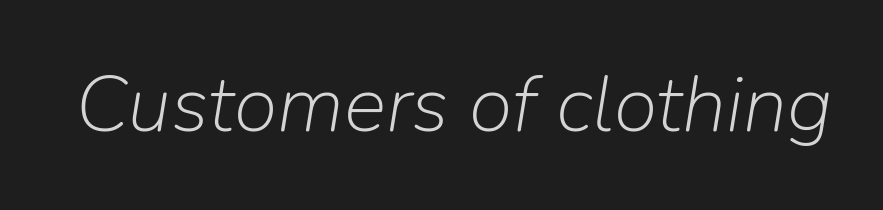
{"italic": "yes", "lean": "right", "slant_degrees": 9, "bold": "no", "weight": "light", "width": "normal", "stroke_contrast": "low", "x_height": "medium", "monospaced": "no", "underline": "no", "letter_spacing": "normal", "letter_spacing_em": 0.0, "glyph_px": 80}
